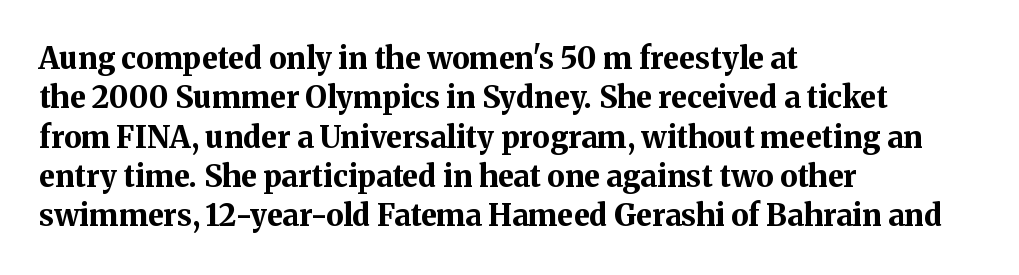
The compositor pushed each line to the left boundary. You can tell from the footed stems that serif type was used. Does the weight exceed regular? Yes, all the way to bold. Posture: vertical. Characters follow at the spacing the type designer built in.
